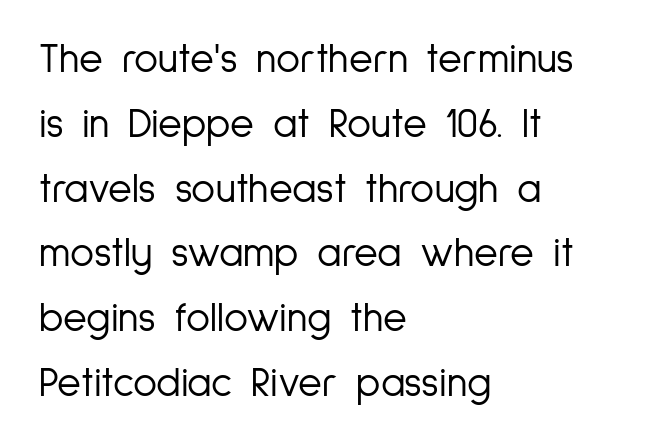
Q: Is the text bold? A: No.
Q: Is the text italic (slanted)? A: No, it is upright.
Q: Is the typeface a serif or a sans-serif typeface? A: Sans-serif.
Q: Is the text underlined? A: No.
Q: How is the paragraph aligned? A: Left-aligned.
Q: Is the spacing between letters normal or unusually wide? A: Normal.
Q: Is the spacing between lines tight, normal or loose? A: Normal.
Q: Width (condensed, normal, or wide)? A: Condensed.
Q: Stroke contrast? A: Low.
Q: x-height? A: Medium.
Q: Monospaced? A: No.
